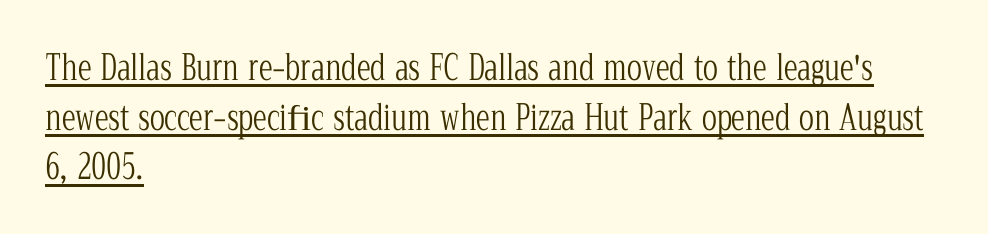
Q: Is the text bold? A: No.
Q: Is the text italic (slanted)? A: No, it is upright.
Q: Is the typeface a serif or a sans-serif typeface? A: Serif.
Q: Is the text underlined? A: Yes.
Q: How is the paragraph aligned? A: Left-aligned.
Q: Is the spacing between letters normal or unusually wide? A: Normal.
Q: Is the spacing between lines tight, normal or loose? A: Normal.
Q: Width (condensed, normal, or wide)? A: Condensed.
Q: Stroke contrast? A: Low.
Q: x-height? A: Medium.
Q: Monospaced? A: No.
